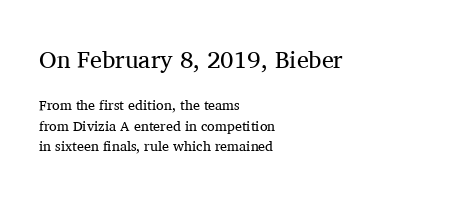
{"italic": "no", "bold": "no", "underline": "no", "align": "left", "line_spacing": "normal", "line_spacing_ratio": 1.46, "letter_spacing": "normal", "letter_spacing_em": 0.0, "larger_block": "first", "size_ratio": 1.71, "glyph_px": 24}
